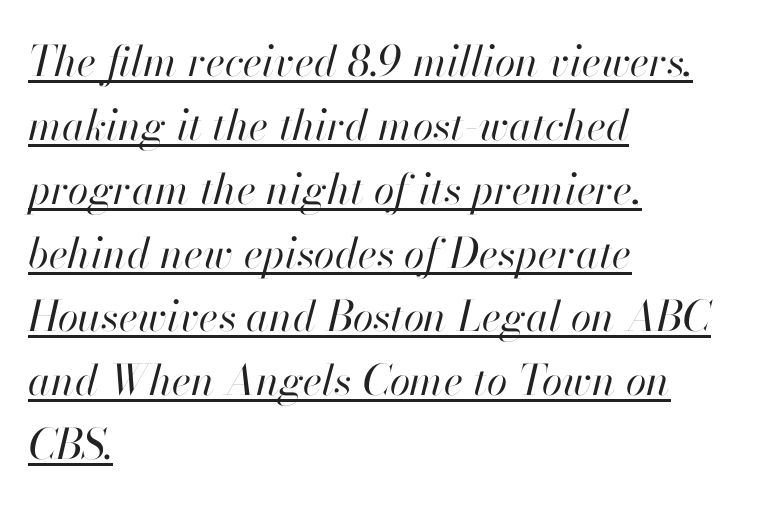
Q: Is the text bold? A: No.
Q: Is the text italic (slanted)? A: Yes, it leans right by about 13 degrees.
Q: Is the text underlined? A: Yes.
Q: How is the paragraph aligned? A: Left-aligned.
Q: Is the spacing between letters normal or unusually wide? A: Normal.
Q: Is the spacing between lines tight, normal or loose? A: Normal.
Q: Width (condensed, normal, or wide)? A: Normal.
Q: Stroke contrast? A: High.
Q: x-height? A: Small.
Q: Monospaced? A: No.
